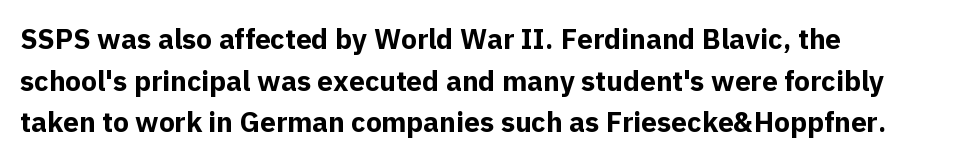
A typesetter would call this leading conventional body-copy spacing. Each glyph is drawn with heavy, bold strokes. The letters stand upright; this is a roman face. The space beneath each line is pristine and unruled. In terms of letterform style, serifs are entirely absent. The passage shown is typed in a proportional face where columns would drift.
